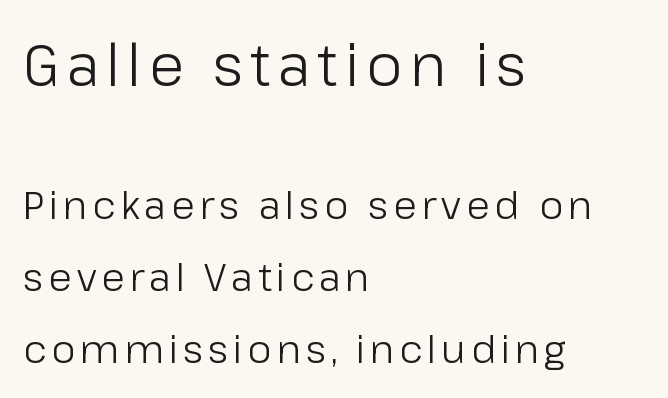
The image shows 58 px light sans-serif type, upright; set left-aligned, line spacing 1.85x, not underlined; the first (top) block is 1.49x larger; low stroke contrast and a medium x-height.
